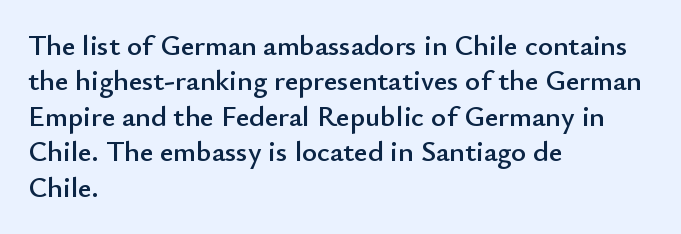
Q: Is the text italic (slanted)? A: No, it is upright.
Q: Is the typeface a serif or a sans-serif typeface? A: Sans-serif.
Q: Is the text underlined? A: No.
Q: How is the paragraph aligned? A: Left-aligned.
Q: Is the spacing between letters normal or unusually wide? A: Normal.
Q: Width (condensed, normal, or wide)? A: Normal.
Q: Stroke contrast? A: Low.
Q: x-height? A: Small.
Q: Monospaced? A: No.
